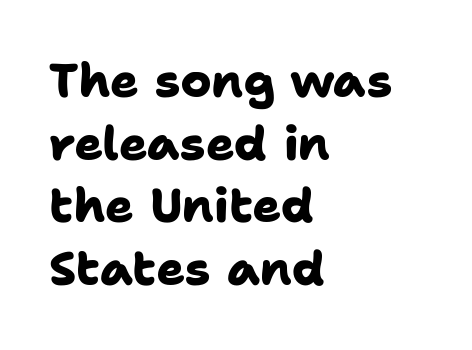
The image shows 47 px heavy sans-serif type; set left-aligned, normal line spacing (1.33x), normal letter spacing, not underlined; low stroke contrast and a medium x-height.
